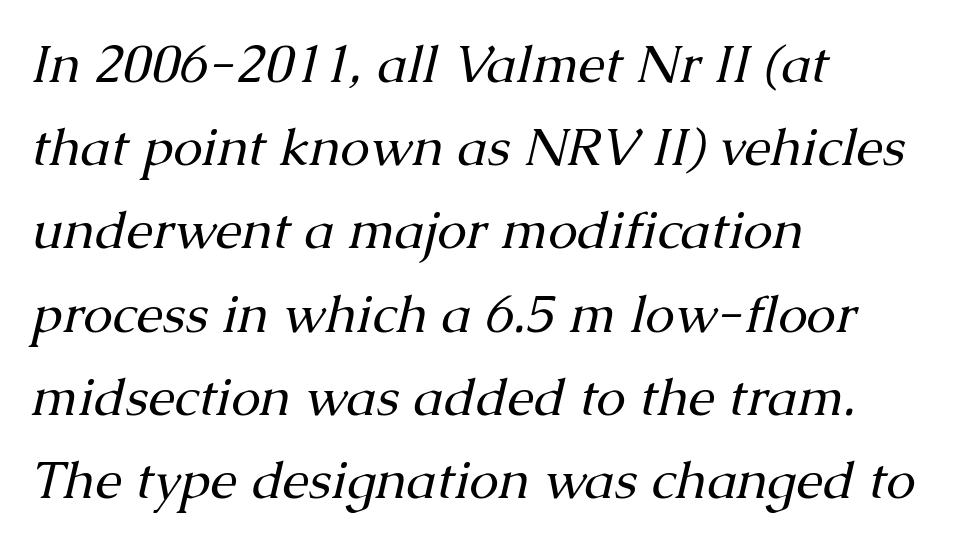
Q: Is the text bold? A: No.
Q: Is the text italic (slanted)? A: Yes, it leans right by about 13 degrees.
Q: Is the typeface a serif or a sans-serif typeface? A: Serif.
Q: Is the text underlined? A: No.
Q: How is the paragraph aligned? A: Left-aligned.
Q: Is the spacing between letters normal or unusually wide? A: Normal.
Q: Is the spacing between lines tight, normal or loose? A: Normal.
Q: Width (condensed, normal, or wide)? A: Normal.
Q: Stroke contrast? A: Medium.
Q: x-height? A: Medium.
Q: Monospaced? A: No.
